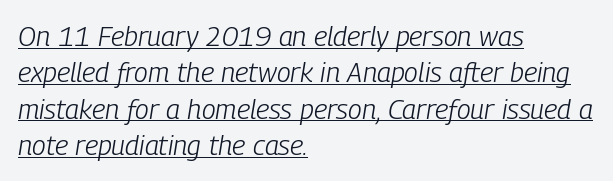
Here the glyphs are tracked normally, forming tight word shapes. Bold? No — there's no thickening of the strokes. The letters advance in unequal steps, a hallmark of proportional type. In designer terms, the underline attribute is active on this setting.
